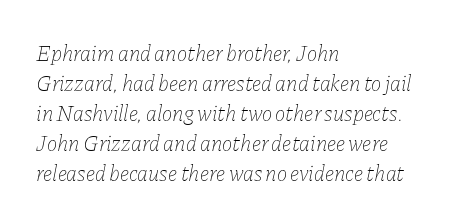
Q: Is the text bold? A: No.
Q: Is the text italic (slanted)? A: Yes, it leans right by about 11 degrees.
Q: Is the text underlined? A: No.
Q: How is the paragraph aligned? A: Left-aligned.
Q: Is the spacing between letters normal or unusually wide? A: Normal.
Q: Is the spacing between lines tight, normal or loose? A: Normal.
